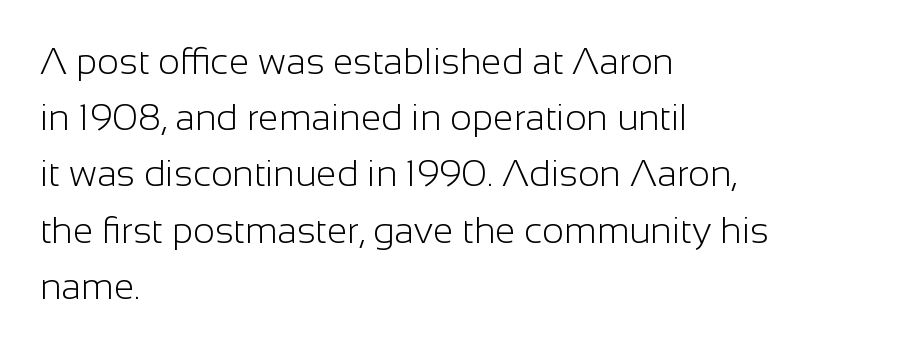
Q: Is the text bold? A: No.
Q: Is the text italic (slanted)? A: No, it is upright.
Q: Is the typeface a serif or a sans-serif typeface? A: Sans-serif.
Q: Is the text underlined? A: No.
Q: How is the paragraph aligned? A: Left-aligned.
Q: Is the spacing between letters normal or unusually wide? A: Normal.
Q: Is the spacing between lines tight, normal or loose? A: Normal.
Q: Width (condensed, normal, or wide)? A: Normal.
Q: Stroke contrast? A: Low.
Q: x-height? A: Medium.
Q: Monospaced? A: No.
